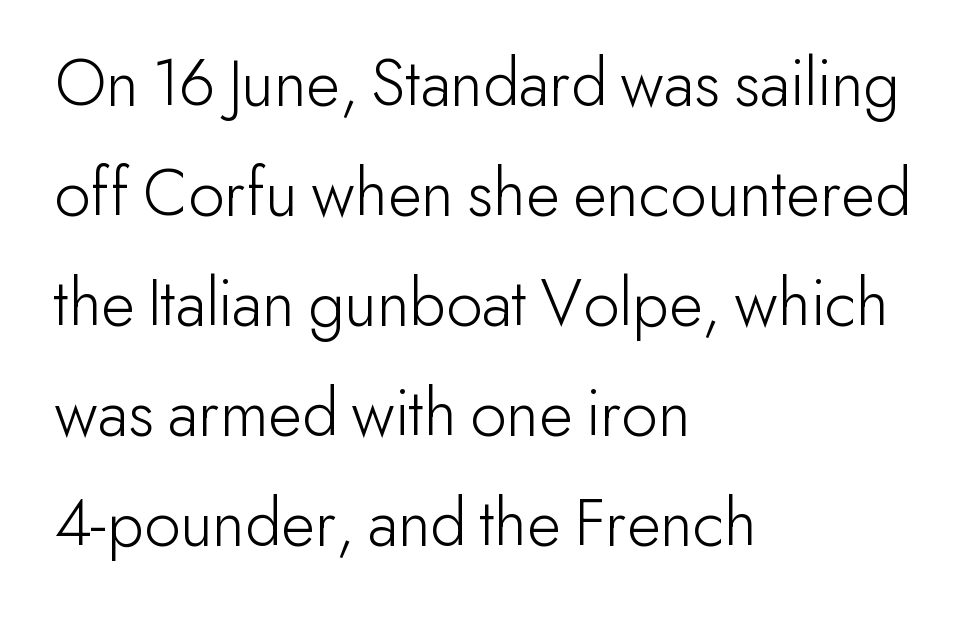
Q: Is the text bold? A: No.
Q: Is the text italic (slanted)? A: No, it is upright.
Q: Is the typeface a serif or a sans-serif typeface? A: Sans-serif.
Q: Is the text underlined? A: No.
Q: How is the paragraph aligned? A: Left-aligned.
Q: Is the spacing between letters normal or unusually wide? A: Normal.
Q: Is the spacing between lines tight, normal or loose? A: Normal.
Q: Width (condensed, normal, or wide)? A: Normal.
Q: Stroke contrast? A: Low.
Q: x-height? A: Small.
Q: Monospaced? A: No.
